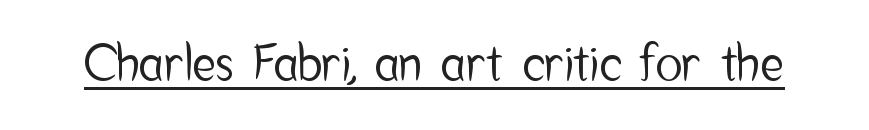
{"serif": "no", "italic": "no", "width": "condensed", "stroke_contrast": "low", "x_height": "medium", "monospaced": "no", "underline": "yes", "letter_spacing": "normal", "letter_spacing_em": 0.0, "glyph_px": 50}
